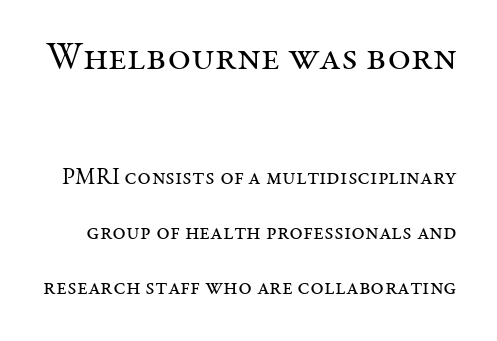
Q: Is the text bold? A: No.
Q: Is the text italic (slanted)? A: No, it is upright.
Q: Is the typeface a serif or a sans-serif typeface? A: Serif.
Q: Is the text underlined? A: No.
Q: Is the spacing between letters normal or unusually wide? A: Normal.
Q: Is the spacing between lines tight, normal or loose? A: Loose.
Q: Which block of text is set in a larger size, the first (top) or the second (bottom)? A: The first (top) one.
Q: Width (condensed, normal, or wide)? A: Normal.
Q: Stroke contrast? A: Medium.
Q: x-height? A: Medium.
Q: Monospaced? A: No.
